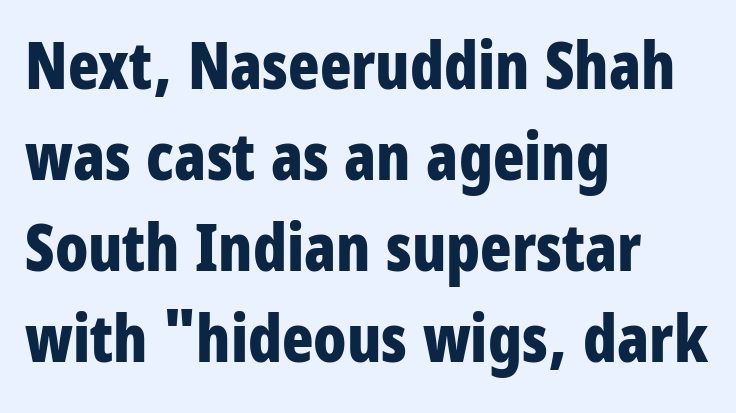
{"serif": "no", "italic": "no", "bold": "yes", "weight": "bold", "width": "condensed", "stroke_contrast": "low", "x_height": "large", "monospaced": "no", "underline": "no", "align": "left", "line_spacing": "normal", "line_spacing_ratio": 1.4, "letter_spacing": "normal", "letter_spacing_em": 0.0, "glyph_px": 65}
